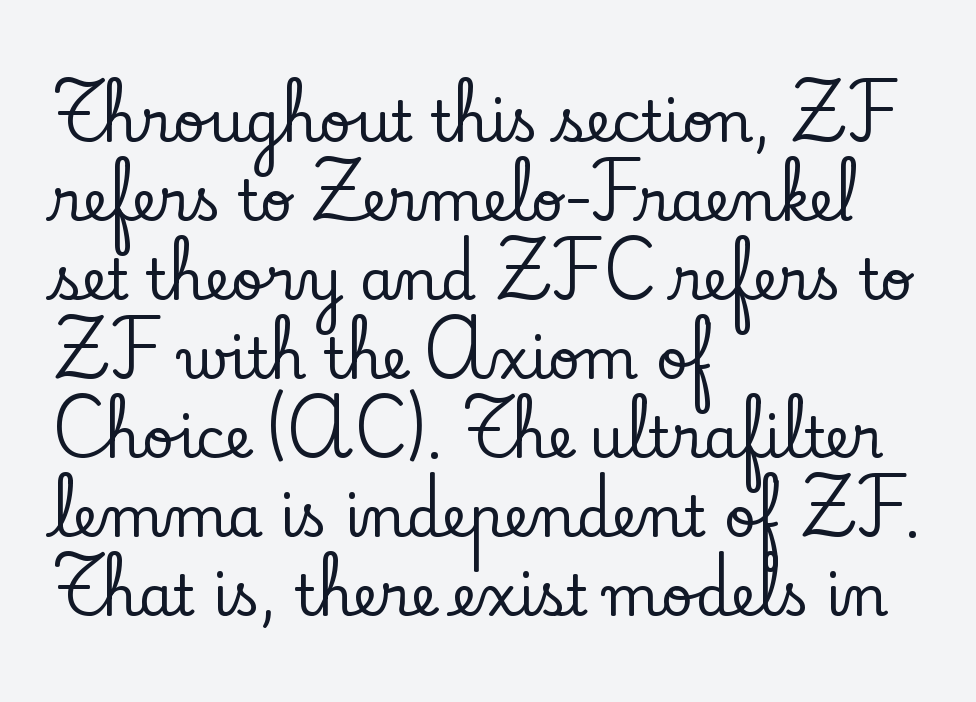
The axis of the letterforms is exactly vertical. Stroke terminals: seriffed. You could call the tracking neutral — neither tight nor loose. Each row of text sits above clean, open space. Line beginnings align vertically; line endings do not.
